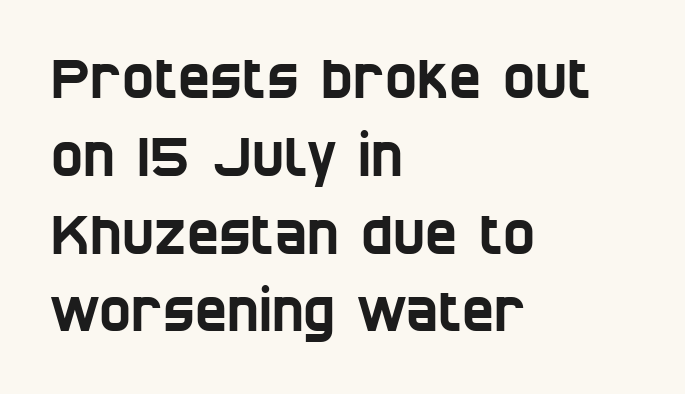
Left-aligned paragraph, ragged on the right. The designer went with a sans here, leaving each stem footless. Interline gaps are of average width in this sample. Any mark beneath the type? The region is blank. Looks like regular typesetting: each glyph gets only the width it needs. Is the letter spacing exaggerated? No — it looks like the ordinary default.
